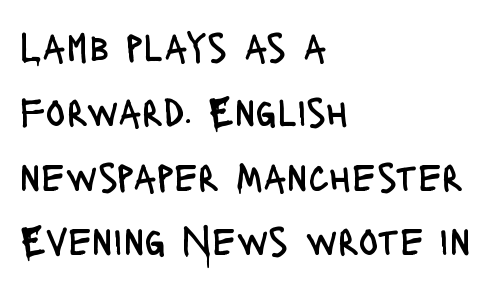
{"serif": "no", "italic": "no", "bold": "no", "weight": "regular", "width": "condensed", "stroke_contrast": "low", "x_height": "large", "monospaced": "no", "underline": "no", "align": "left", "line_spacing": "normal", "line_spacing_ratio": 1.58, "letter_spacing": "normal", "letter_spacing_em": 0.0, "glyph_px": 41}
